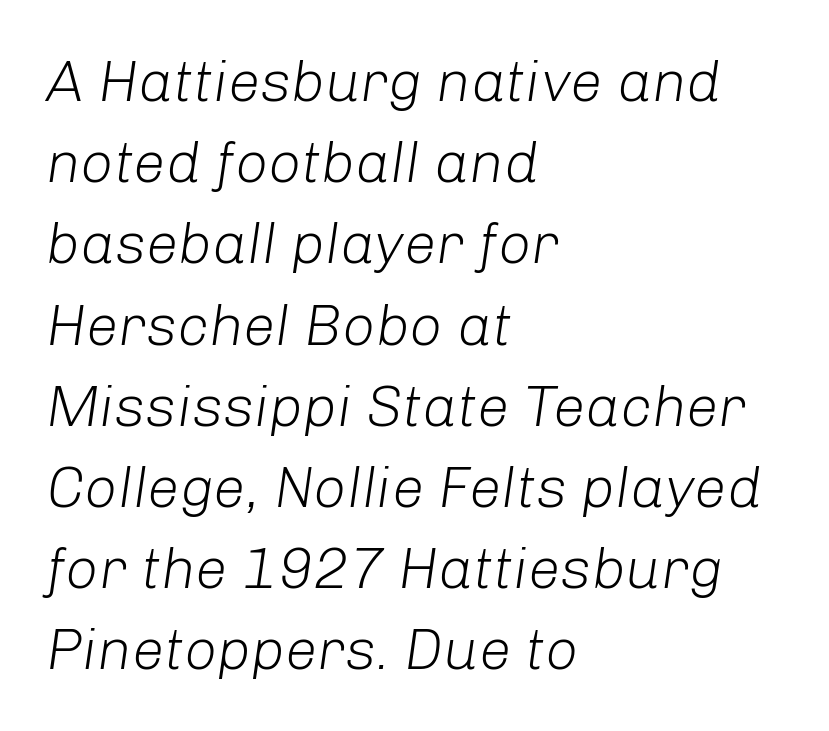
These glyphs show unthickened strokes, regular width or finer. Descenders hang freely into open space. The line-height multiplier appears to be the usual default. This sample has the flowing, uneven cadence of proportional lettering.
